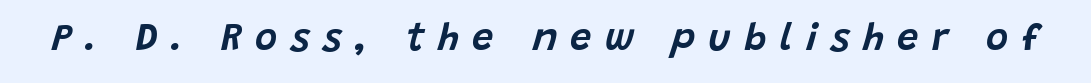
{"italic": "yes", "lean": "right", "slant_degrees": 15, "width": "normal", "stroke_contrast": "low", "x_height": "large", "monospaced": "no", "underline": "no", "letter_spacing": "wide", "letter_spacing_em": 0.35, "glyph_px": 38}
